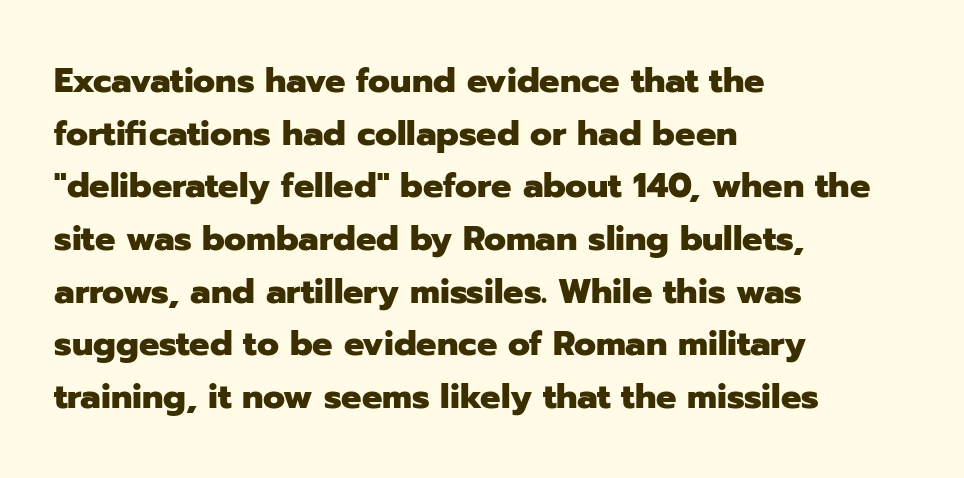
Q: Is the text bold? A: Yes.
Q: Is the text italic (slanted)? A: No, it is upright.
Q: Is the typeface a serif or a sans-serif typeface? A: Sans-serif.
Q: Is the text underlined? A: No.
Q: How is the paragraph aligned? A: Left-aligned.
Q: Is the spacing between letters normal or unusually wide? A: Normal.
Q: Is the spacing between lines tight, normal or loose? A: Normal.
Q: Width (condensed, normal, or wide)? A: Normal.
Q: Stroke contrast? A: Low.
Q: x-height? A: Medium.
Q: Monospaced? A: No.
